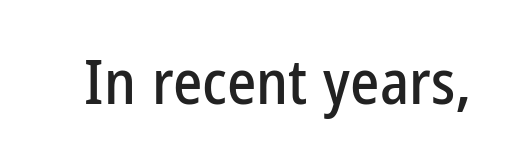
The image shows 62 px condensed sans-serif type, upright; set normal letter spacing, not underlined; low stroke contrast and a medium x-height.
